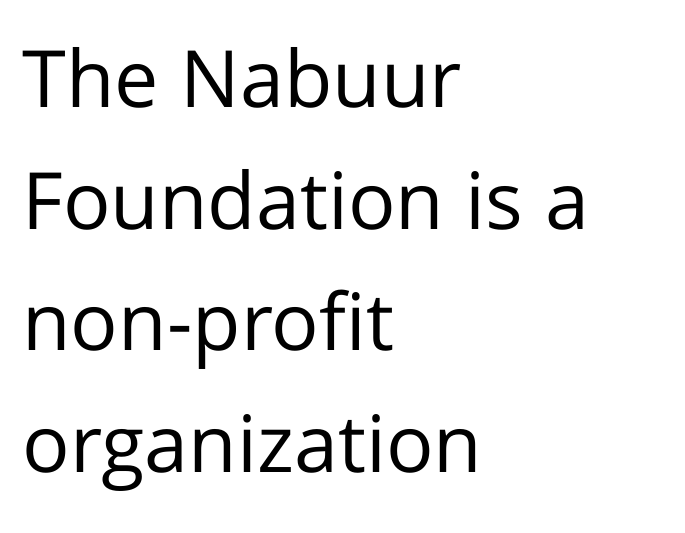
Q: Is the text bold? A: No.
Q: Is the text italic (slanted)? A: No, it is upright.
Q: Is the typeface a serif or a sans-serif typeface? A: Sans-serif.
Q: Is the text underlined? A: No.
Q: How is the paragraph aligned? A: Left-aligned.
Q: Is the spacing between letters normal or unusually wide? A: Normal.
Q: Is the spacing between lines tight, normal or loose? A: Normal.
Q: Width (condensed, normal, or wide)? A: Normal.
Q: Stroke contrast? A: Low.
Q: x-height? A: Medium.
Q: Monospaced? A: No.
